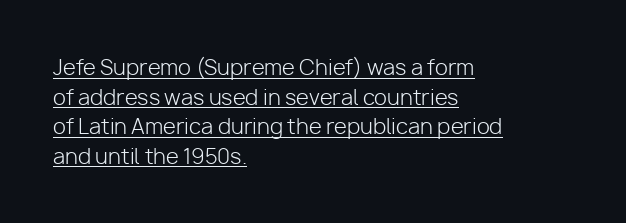
Q: Is the text bold? A: No.
Q: Is the text italic (slanted)? A: No, it is upright.
Q: Is the text underlined? A: Yes.
Q: How is the paragraph aligned? A: Left-aligned.
Q: Is the spacing between letters normal or unusually wide? A: Normal.
Q: Is the spacing between lines tight, normal or loose? A: Normal.
